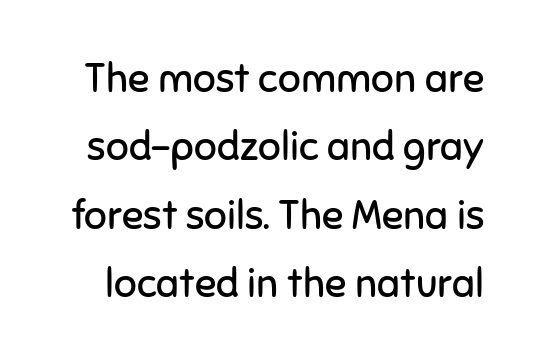
Q: Is the text bold? A: No.
Q: Is the text italic (slanted)? A: No, it is upright.
Q: Is the typeface a serif or a sans-serif typeface? A: Sans-serif.
Q: Is the text underlined? A: No.
Q: Is the spacing between letters normal or unusually wide? A: Normal.
Q: Width (condensed, normal, or wide)? A: Normal.
Q: Stroke contrast? A: Low.
Q: x-height? A: Medium.
Q: Monospaced? A: No.
